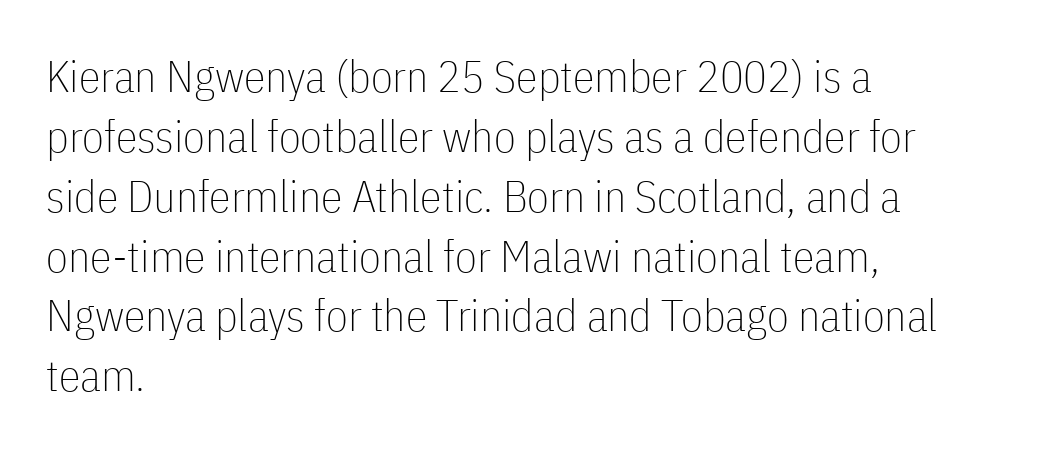
{"serif": "no", "italic": "no", "bold": "no", "weight": "thin", "width": "condensed", "stroke_contrast": "low", "x_height": "medium", "monospaced": "no", "underline": "no", "align": "left", "line_spacing": "normal", "line_spacing_ratio": 1.36, "letter_spacing": "normal", "letter_spacing_em": 0.0, "glyph_px": 44}
